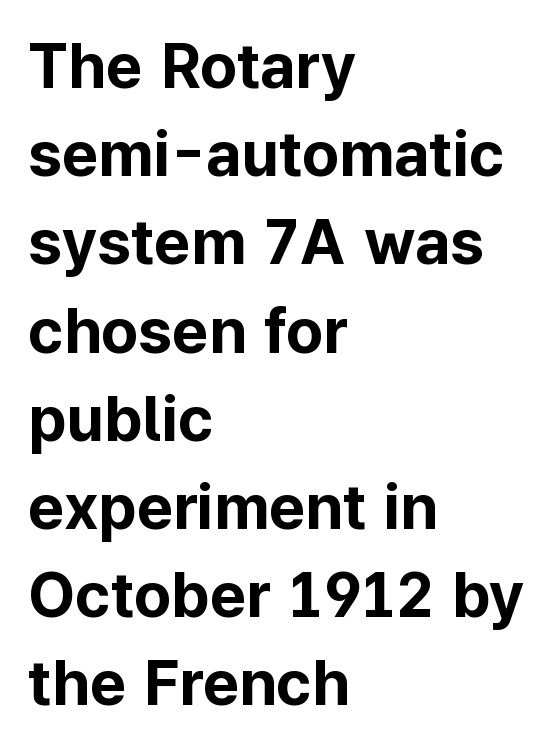
The image shows 63 px bold sans-serif type, upright; set left-aligned, normal line spacing (1.4x), normal letter spacing, not underlined; low stroke contrast and a medium x-height.
